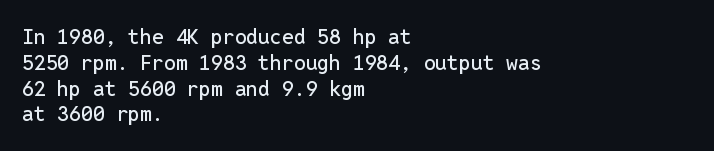
The image shows 21 px text type, upright; set left-aligned, line spacing 1.23x, normal letter spacing, not underlined.
